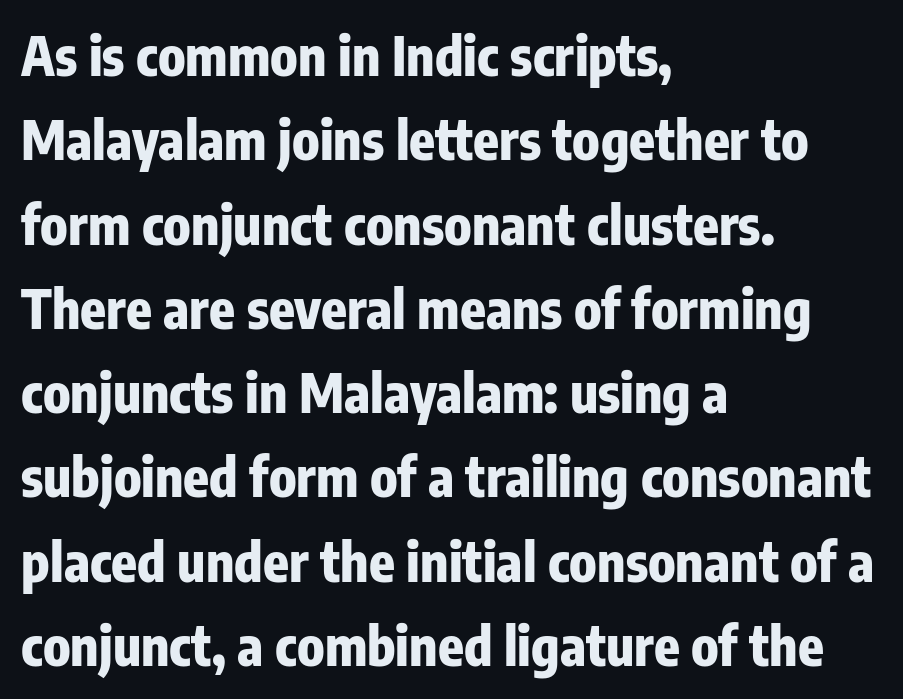
{"serif": "no", "italic": "no", "bold": "yes", "weight": "heavy", "width": "condensed", "stroke_contrast": "low", "x_height": "medium", "monospaced": "no", "underline": "no", "align": "left", "line_spacing": "normal", "line_spacing_ratio": 1.59, "letter_spacing": "normal", "letter_spacing_em": 0.0, "glyph_px": 53}
